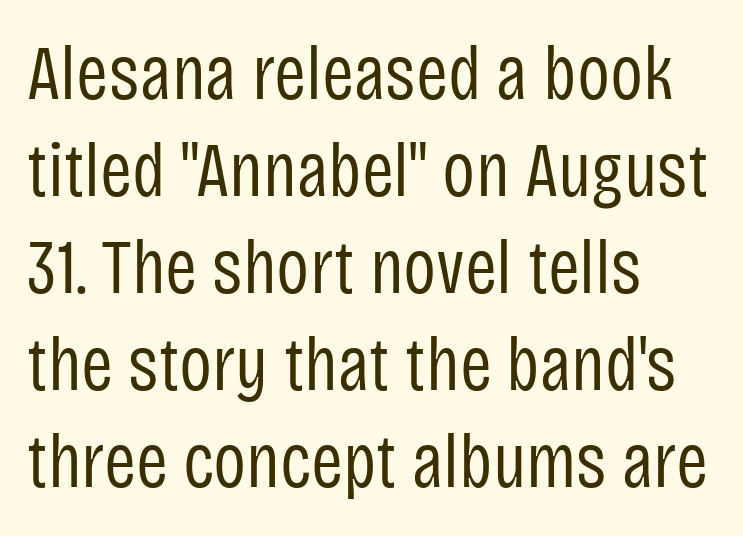
Q: Is the text bold? A: No.
Q: Is the text italic (slanted)? A: No, it is upright.
Q: Is the typeface a serif or a sans-serif typeface? A: Sans-serif.
Q: Is the text underlined? A: No.
Q: How is the paragraph aligned? A: Left-aligned.
Q: Is the spacing between letters normal or unusually wide? A: Normal.
Q: Is the spacing between lines tight, normal or loose? A: Normal.
Q: Width (condensed, normal, or wide)? A: Condensed.
Q: Stroke contrast? A: Low.
Q: x-height? A: Large.
Q: Monospaced? A: No.
